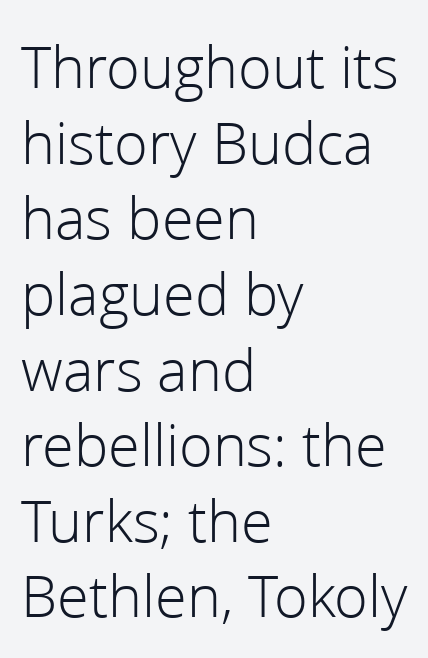
Q: Is the text bold? A: No.
Q: Is the text italic (slanted)? A: No, it is upright.
Q: Is the typeface a serif or a sans-serif typeface? A: Sans-serif.
Q: Is the text underlined? A: No.
Q: How is the paragraph aligned? A: Left-aligned.
Q: Is the spacing between letters normal or unusually wide? A: Normal.
Q: Width (condensed, normal, or wide)? A: Normal.
Q: Stroke contrast? A: Low.
Q: x-height? A: Medium.
Q: Monospaced? A: No.
